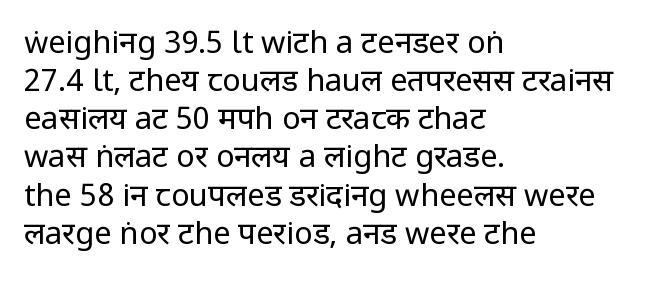
Quick note: not italic, upright. The letters carry no serifs — their stems end cleanly without finishing strokes. The passage shown is typed in a proportional face where columns would drift. Compared with a centered layout, this one pins lines to the left instead.
